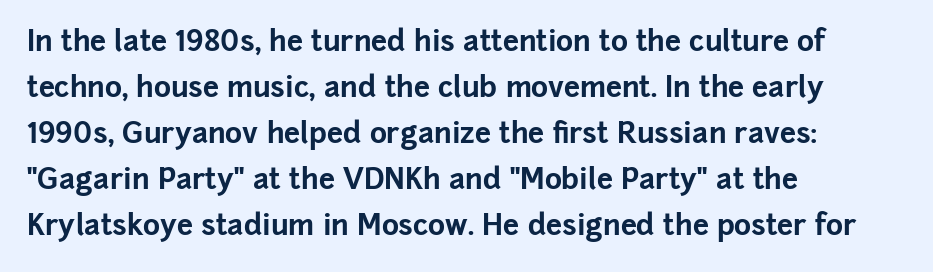
Q: Is the text bold? A: Yes.
Q: Is the text italic (slanted)? A: No, it is upright.
Q: Is the typeface a serif or a sans-serif typeface? A: Sans-serif.
Q: Is the text underlined? A: No.
Q: How is the paragraph aligned? A: Left-aligned.
Q: Is the spacing between letters normal or unusually wide? A: Normal.
Q: Is the spacing between lines tight, normal or loose? A: Normal.
Q: Width (condensed, normal, or wide)? A: Normal.
Q: Stroke contrast? A: Low.
Q: x-height? A: Medium.
Q: Monospaced? A: No.
